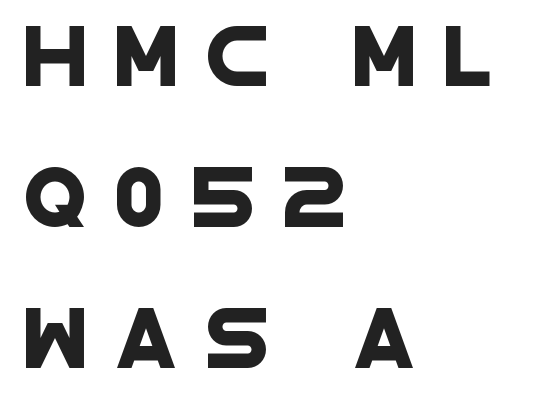
{"serif": "no", "width": "wide", "stroke_contrast": "low", "x_height": "large", "monospaced": "no", "underline": "no", "align": "left", "line_spacing": "loose", "line_spacing_ratio": 2.43, "letter_spacing": "wide", "letter_spacing_em": 0.47, "glyph_px": 58}
